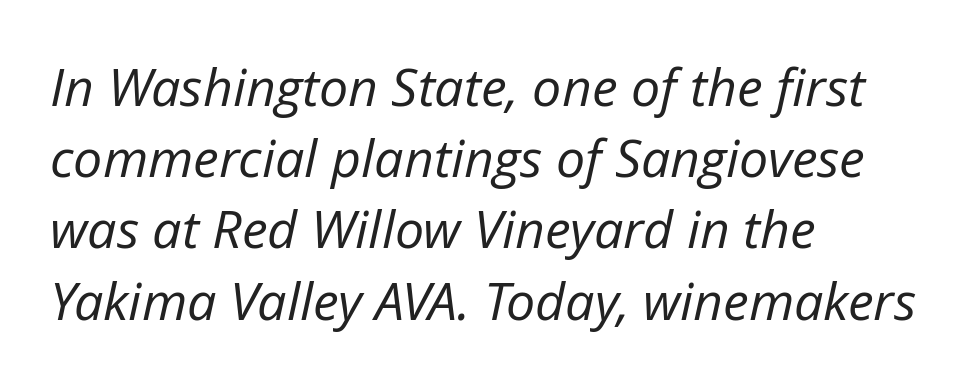
Q: Is the text bold? A: No.
Q: Is the text italic (slanted)? A: Yes, it leans right by about 12 degrees.
Q: Is the text underlined? A: No.
Q: How is the paragraph aligned? A: Left-aligned.
Q: Is the spacing between letters normal or unusually wide? A: Normal.
Q: Is the spacing between lines tight, normal or loose? A: Normal.
Q: Width (condensed, normal, or wide)? A: Normal.
Q: Stroke contrast? A: Low.
Q: x-height? A: Medium.
Q: Monospaced? A: No.
